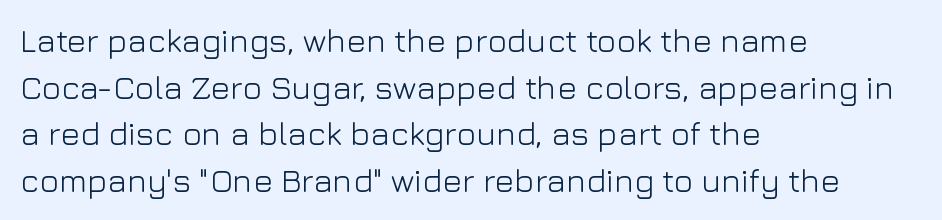
The passage shown is typed in a proportional face where columns would drift. The letters carry no serifs — their stems end cleanly without finishing strokes. Compared with typical paragraphs, the rows here are spaced about the same. The face used here is rendered with its standard letterfit. Bare-footed words on every line. The lettering stays uniformly vertical, giving the passage a roman look.
